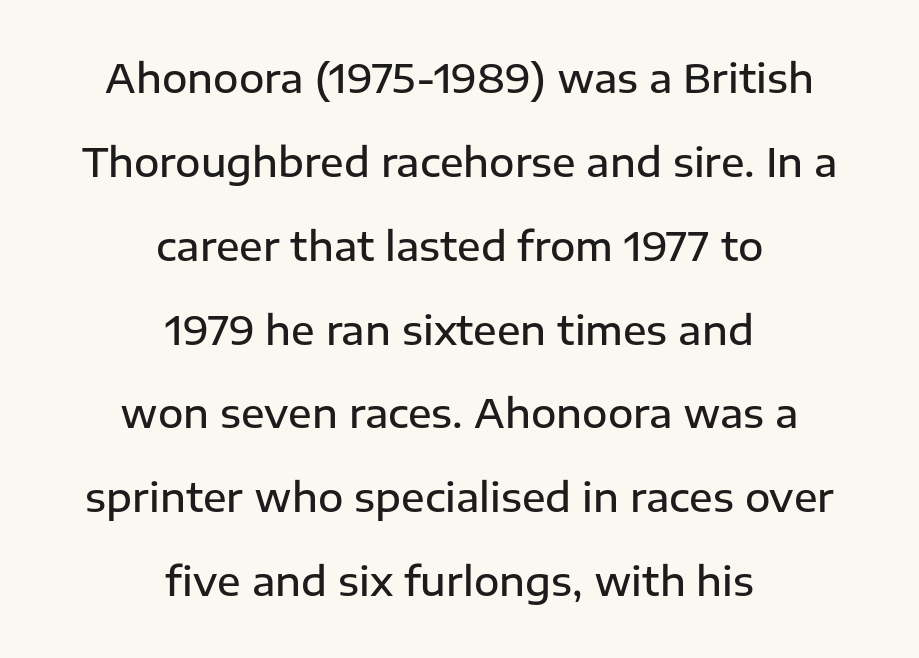
The image shows 39 px semibold sans-serif type, upright; set centered, loose line spacing (2.15x), normal letter spacing, not underlined; low stroke contrast and a medium x-height.
